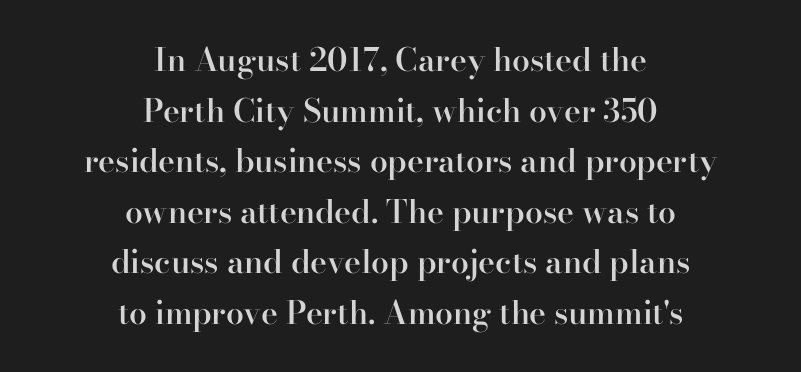
{"serif": "yes", "italic": "no", "bold": "semi", "weight": "semibold", "width": "normal", "stroke_contrast": "high", "x_height": "small", "monospaced": "no", "underline": "no", "align": "center", "line_spacing": "normal", "line_spacing_ratio": 1.58, "letter_spacing": "normal", "letter_spacing_em": 0.0, "glyph_px": 32}
